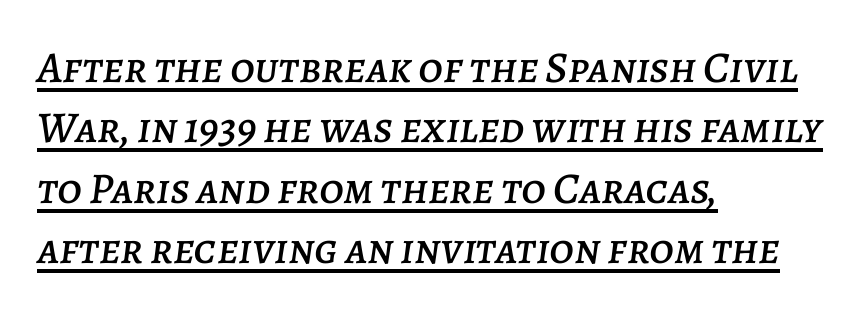
Q: Is the text italic (slanted)? A: Yes, it leans right by about 7 degrees.
Q: Is the text underlined? A: Yes.
Q: How is the paragraph aligned? A: Left-aligned.
Q: Is the spacing between letters normal or unusually wide? A: Normal.
Q: Is the spacing between lines tight, normal or loose? A: Normal.
Q: Width (condensed, normal, or wide)? A: Normal.
Q: Stroke contrast? A: Low.
Q: x-height? A: Large.
Q: Monospaced? A: No.
